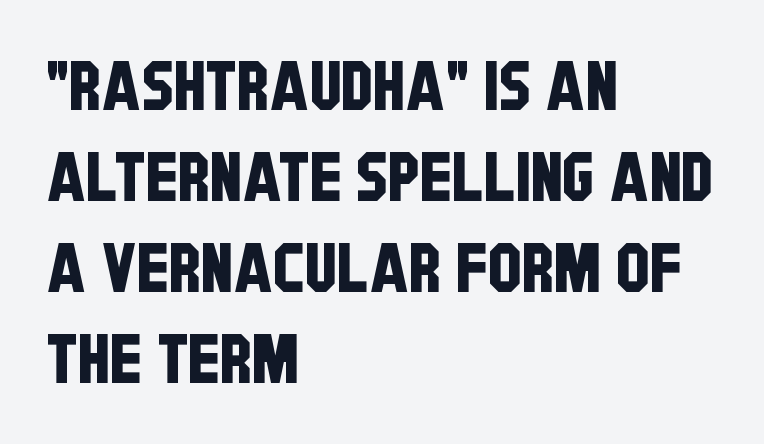
{"serif": "no", "width": "condensed", "stroke_contrast": "low", "x_height": "large", "monospaced": "no", "underline": "no", "align": "left", "line_spacing": "normal", "line_spacing_ratio": 1.34, "letter_spacing": "normal", "letter_spacing_em": 0.0, "glyph_px": 68}
